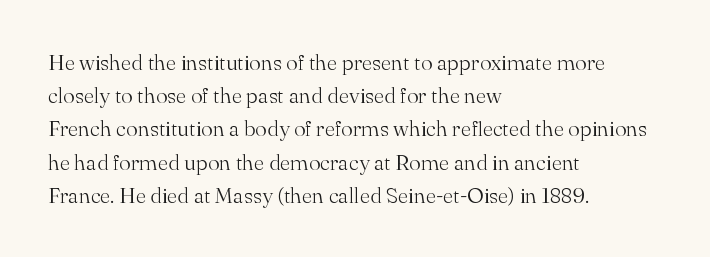
Q: Is the text bold? A: No.
Q: Is the text italic (slanted)? A: No, it is upright.
Q: Is the text underlined? A: No.
Q: How is the paragraph aligned? A: Left-aligned.
Q: Is the spacing between letters normal or unusually wide? A: Normal.
Q: Is the spacing between lines tight, normal or loose? A: Normal.
